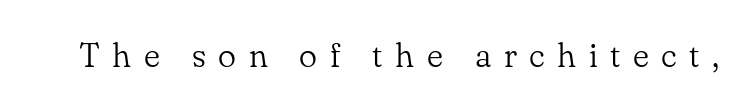
{"serif": "yes", "italic": "no", "bold": "no", "weight": "light", "width": "normal", "stroke_contrast": "low", "x_height": "small", "monospaced": "no", "underline": "no", "letter_spacing": "wide", "letter_spacing_em": 0.37, "glyph_px": 34}
